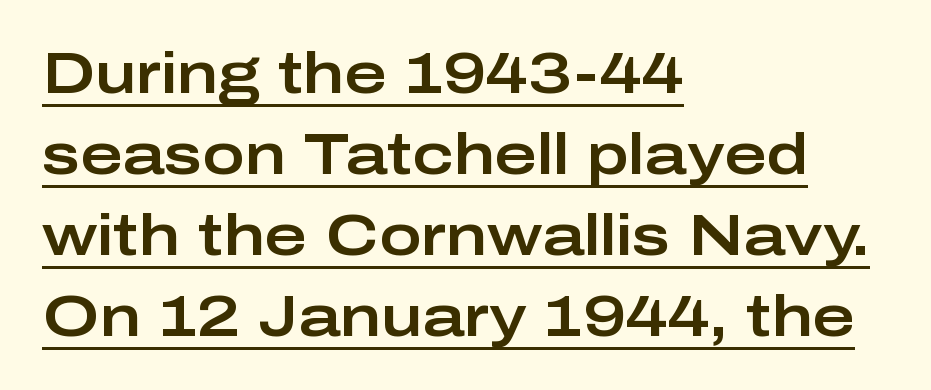
{"serif": "no", "italic": "no", "width": "wide", "stroke_contrast": "low", "x_height": "medium", "monospaced": "no", "underline": "yes", "align": "left", "line_spacing": "normal", "line_spacing_ratio": 1.42, "letter_spacing": "normal", "letter_spacing_em": 0.0, "glyph_px": 57}
